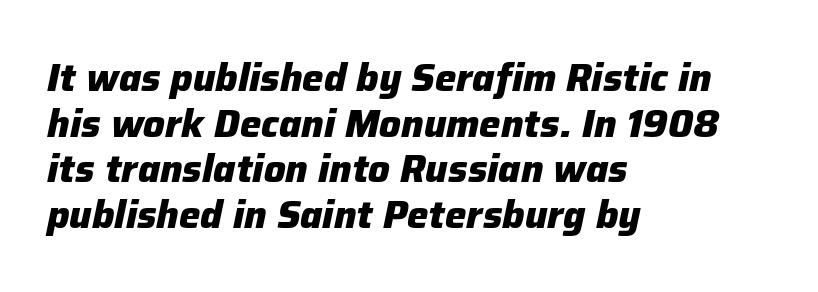
{"italic": "yes", "lean": "right", "slant_degrees": 12, "bold": "yes", "weight": "heavy", "width": "normal", "stroke_contrast": "low", "x_height": "medium", "monospaced": "no", "underline": "no", "align": "left", "line_spacing_ratio": 1.2, "letter_spacing": "normal", "letter_spacing_em": 0.0, "glyph_px": 38}
